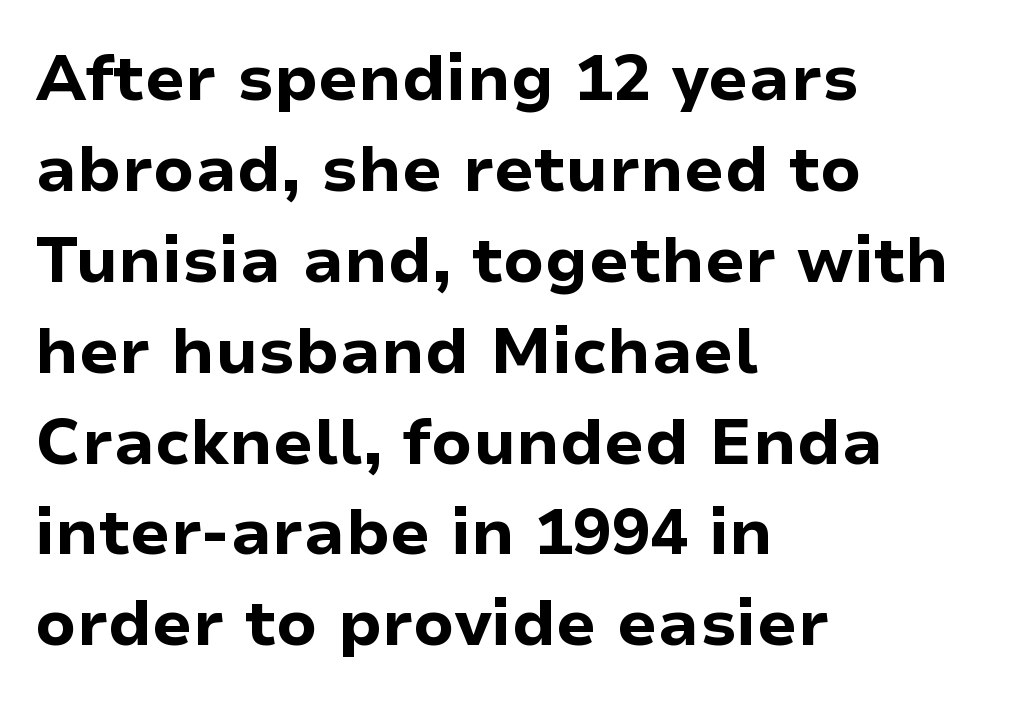
The image shows 64 px bold sans-serif type, upright; set left-aligned, normal line spacing (1.42x), normal letter spacing, not underlined; low stroke contrast and a medium x-height.
